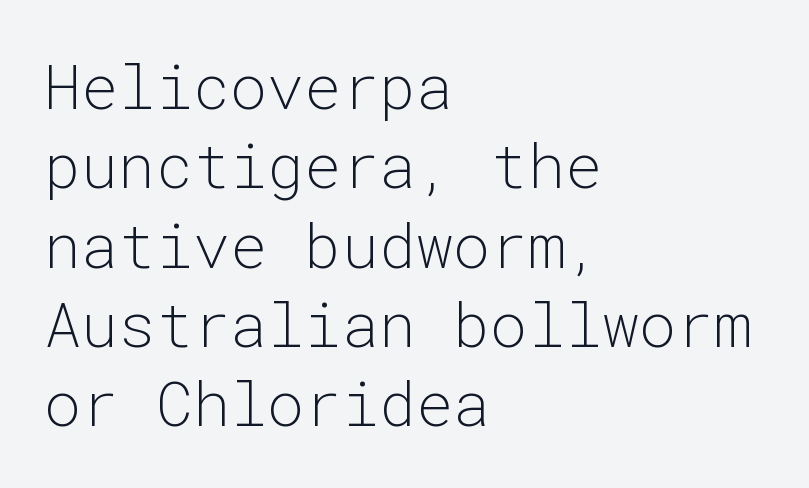
You can tell from the bare stems that sans-serif type was used. The ragged edge is on the right, which tells us the setting is flush left. Is there any slant? The stems are plumb. Rule under the text: the space is simply empty.
